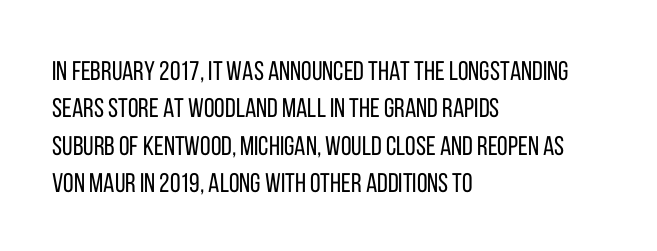
Interline gaps are of average width in this sample. Inter-character spacing is left at the font's built-in metrics. If you drew a line through each stem, it would be perfectly vertical. Words float on clear page, feet unadorned. Each line starts at the same left margin while the right side varies.
